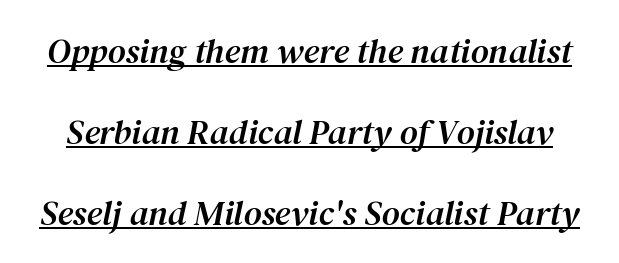
{"serif": "yes", "italic": "yes", "lean": "right", "slant_degrees": 12, "width": "normal", "stroke_contrast": "medium", "x_height": "medium", "monospaced": "no", "underline": "yes", "line_spacing": "loose", "line_spacing_ratio": 2.31, "letter_spacing": "normal", "letter_spacing_em": 0.0, "glyph_px": 35}
